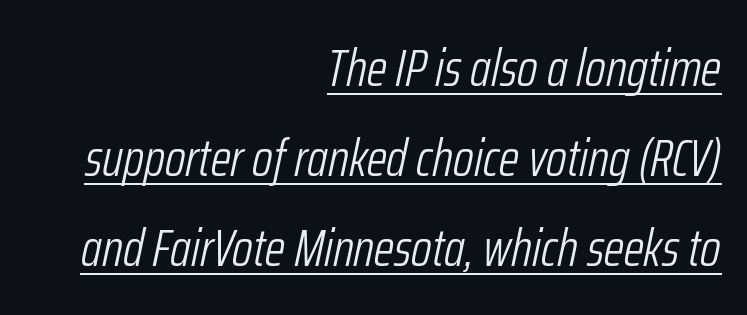
Q: Is the text bold? A: No.
Q: Is the text italic (slanted)? A: Yes, it leans right by about 12 degrees.
Q: Is the text underlined? A: Yes.
Q: How is the paragraph aligned? A: Right-aligned.
Q: Is the spacing between letters normal or unusually wide? A: Normal.
Q: Width (condensed, normal, or wide)? A: Condensed.
Q: Stroke contrast? A: Low.
Q: x-height? A: Medium.
Q: Monospaced? A: No.
